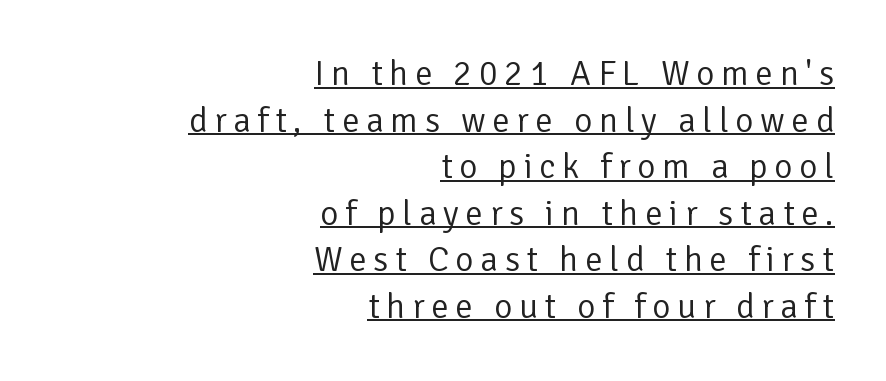
The image shows 35 px regular-weight sans-serif type, upright; set right-aligned, normal line spacing (1.33x), underlined; low stroke contrast and a medium x-height.
